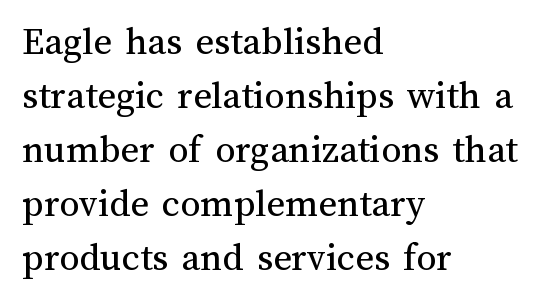
Q: Is the text bold? A: No.
Q: Is the text italic (slanted)? A: No, it is upright.
Q: Is the text underlined? A: No.
Q: How is the paragraph aligned? A: Left-aligned.
Q: Is the spacing between letters normal or unusually wide? A: Normal.
Q: Is the spacing between lines tight, normal or loose? A: Normal.
Q: Width (condensed, normal, or wide)? A: Normal.
Q: Stroke contrast? A: Medium.
Q: x-height? A: Medium.
Q: Monospaced? A: No.
